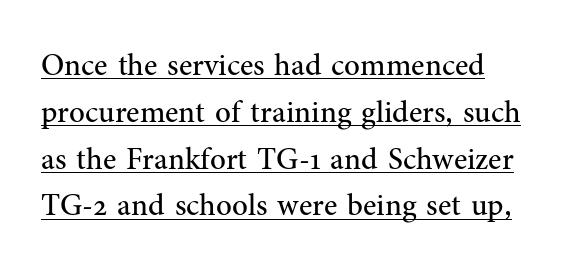
The image shows 31 px regular-weight serif type, upright; set left-aligned, normal line spacing (1.51x), normal letter spacing, underlined; medium stroke contrast and a medium x-height.
